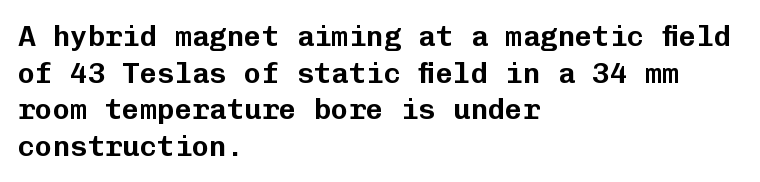
When letters stand straight like this, we call the style roman or upright. The lines in this sample share a left origin and differ only in where they stop. Is there much room between lines? A standard amount, neither cramped nor airy. Check where the strokes stop: nothing finishes them off — pure sans. These lines are rendered in a fixed-pitch font. Letter spacing: default.
